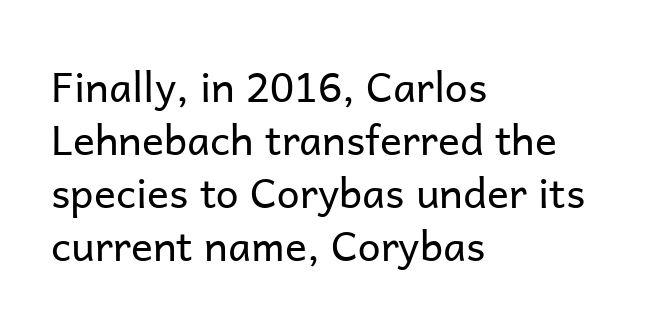
Q: Is the text bold? A: No.
Q: Is the text italic (slanted)? A: No, it is upright.
Q: Is the typeface a serif or a sans-serif typeface? A: Sans-serif.
Q: Is the text underlined? A: No.
Q: How is the paragraph aligned? A: Left-aligned.
Q: Is the spacing between letters normal or unusually wide? A: Normal.
Q: Is the spacing between lines tight, normal or loose? A: Normal.
Q: Width (condensed, normal, or wide)? A: Normal.
Q: Stroke contrast? A: Low.
Q: x-height? A: Medium.
Q: Monospaced? A: No.
